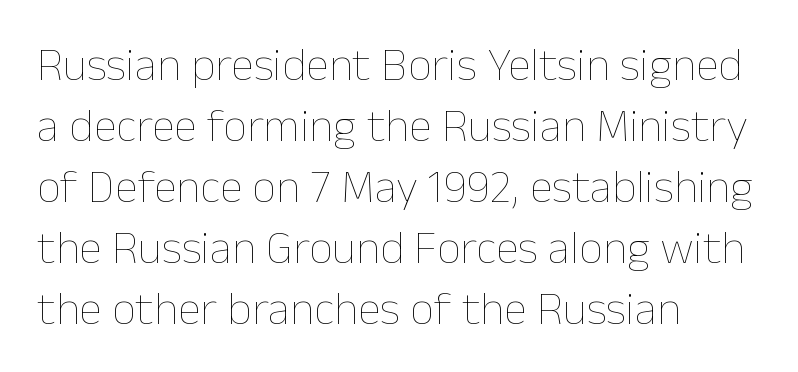
Q: Is the text bold? A: No.
Q: Is the text italic (slanted)? A: No, it is upright.
Q: Is the text underlined? A: No.
Q: How is the paragraph aligned? A: Left-aligned.
Q: Is the spacing between letters normal or unusually wide? A: Normal.
Q: Is the spacing between lines tight, normal or loose? A: Normal.
Q: Width (condensed, normal, or wide)? A: Normal.
Q: Stroke contrast? A: Low.
Q: x-height? A: Medium.
Q: Monospaced? A: No.
